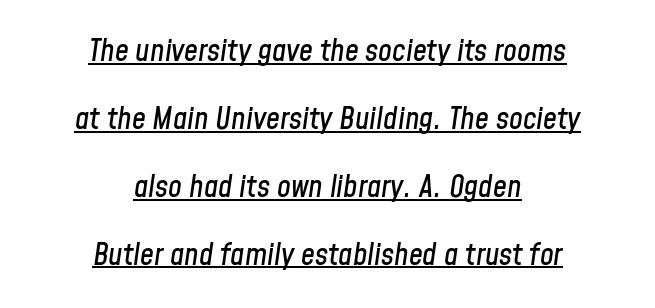
Q: Is the text italic (slanted)? A: Yes, it leans right by about 8 degrees.
Q: Is the text underlined? A: Yes.
Q: How is the paragraph aligned? A: Centered.
Q: Is the spacing between letters normal or unusually wide? A: Normal.
Q: Is the spacing between lines tight, normal or loose? A: Loose.
Q: Width (condensed, normal, or wide)? A: Condensed.
Q: Stroke contrast? A: Low.
Q: x-height? A: Medium.
Q: Monospaced? A: No.
